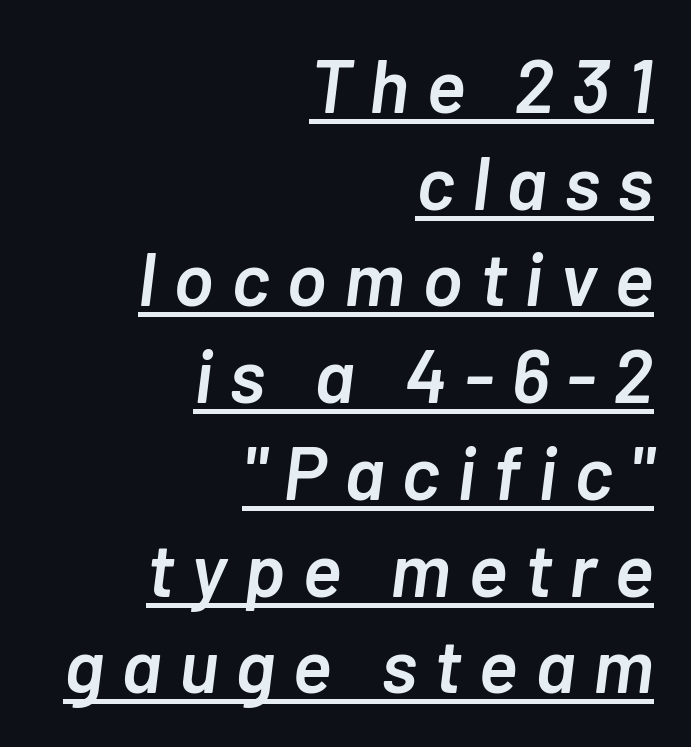
The image shows 75 px semibold type, italic (leaning right); set right-aligned, normal line spacing (1.29x), unusually wide letter spacing (+0.23 em), underlined; low stroke contrast and a medium x-height.
